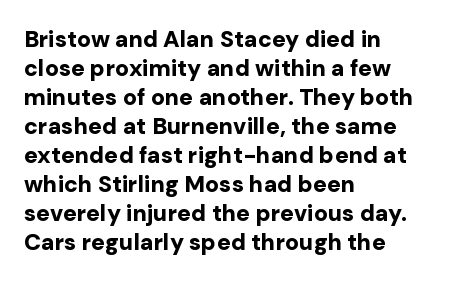
Q: Is the text bold? A: Yes.
Q: Is the text italic (slanted)? A: No, it is upright.
Q: Is the text underlined? A: No.
Q: How is the paragraph aligned? A: Left-aligned.
Q: Is the spacing between letters normal or unusually wide? A: Normal.
Q: Is the spacing between lines tight, normal or loose? A: Normal.
